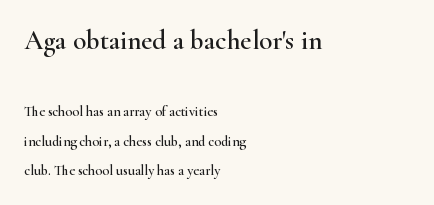
Q: Is the text italic (slanted)? A: No, it is upright.
Q: Is the text underlined? A: No.
Q: How is the paragraph aligned? A: Left-aligned.
Q: Is the spacing between letters normal or unusually wide? A: Normal.
Q: Is the spacing between lines tight, normal or loose? A: Loose.
Q: Which block of text is set in a larger size, the first (top) or the second (bottom)? A: The first (top) one.
